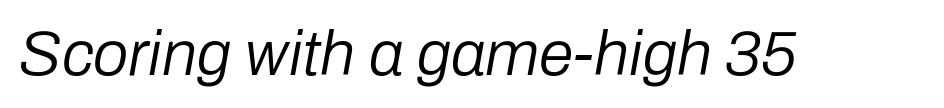
The image shows 63 px regular-weight type, italic (leaning right); set normal letter spacing, not underlined; low stroke contrast and a medium x-height.
